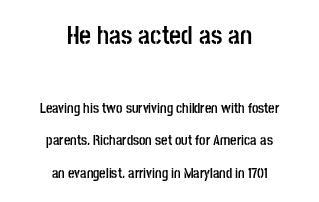
Q: Is the text bold? A: Yes.
Q: Is the text italic (slanted)? A: No, it is upright.
Q: Is the text underlined? A: No.
Q: How is the paragraph aligned? A: Centered.
Q: Is the spacing between letters normal or unusually wide? A: Normal.
Q: Is the spacing between lines tight, normal or loose? A: Loose.
Q: Which block of text is set in a larger size, the first (top) or the second (bottom)? A: The first (top) one.
